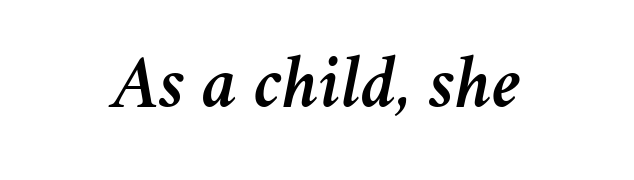
Q: Is the text italic (slanted)? A: Yes, it leans right by about 11 degrees.
Q: Is the text underlined? A: No.
Q: Is the spacing between letters normal or unusually wide? A: Normal.
Q: Width (condensed, normal, or wide)? A: Normal.
Q: Stroke contrast? A: Medium.
Q: x-height? A: Medium.
Q: Monospaced? A: No.
